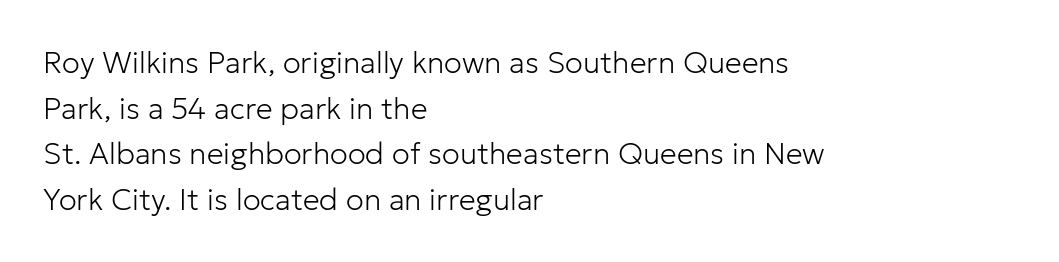
How are the letters spaced? Ordinarily, with no added tracking. Decoration check: the copy has no underline. In terms of leading, this rendering sits right in the middle. The weight would be labelled regular, book, light, or lighter still. The font family rendered here belongs to the sans-serif group. It's the straight-up-and-down kind of type.
